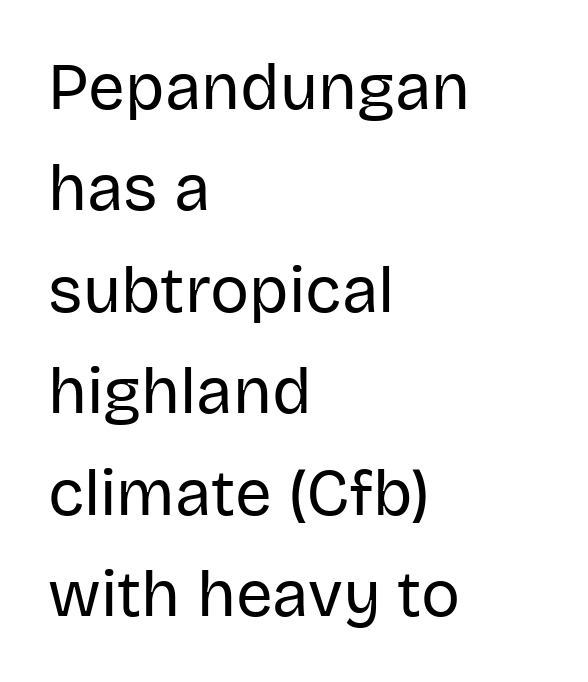
{"serif": "no", "italic": "no", "bold": "no", "weight": "regular", "width": "normal", "stroke_contrast": "low", "x_height": "large", "monospaced": "no", "underline": "no", "align": "left", "line_spacing": "normal", "line_spacing_ratio": 1.56, "letter_spacing": "normal", "letter_spacing_em": 0.0, "glyph_px": 65}
